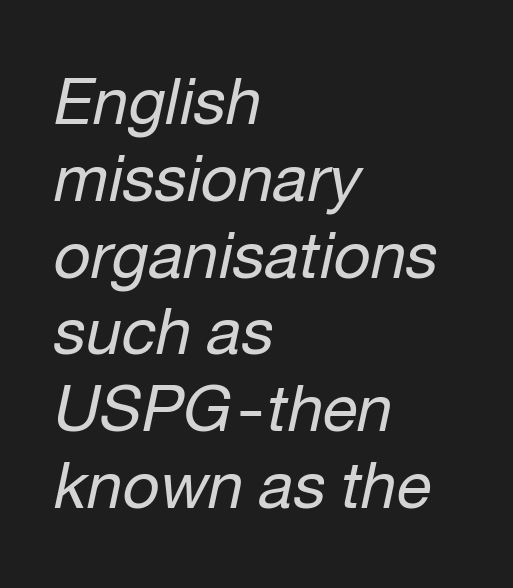
The image shows 64 px regular-weight type, italic (leaning right); set left-aligned, line spacing 1.2x, normal letter spacing, not underlined; low stroke contrast and a medium x-height.
